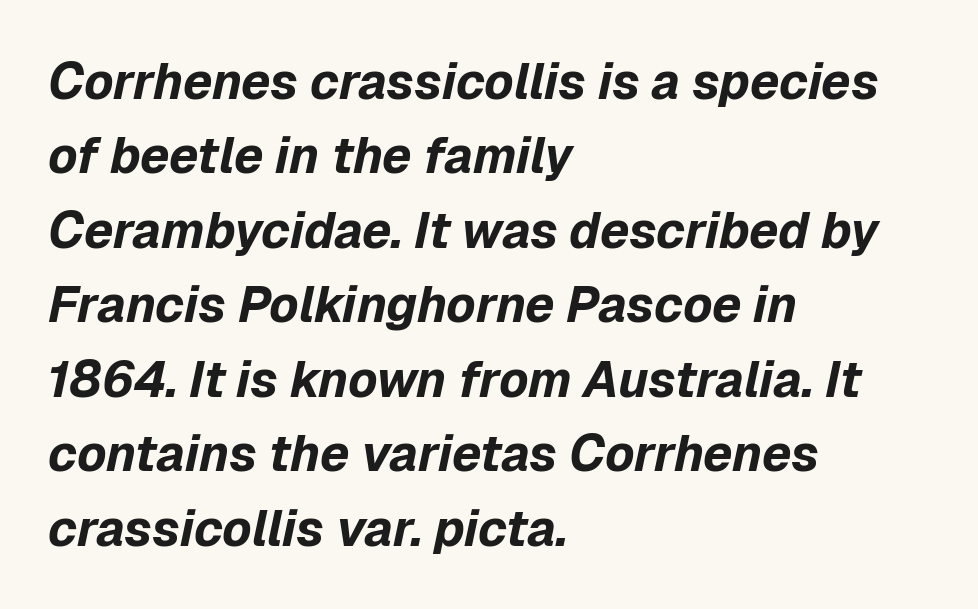
The image shows 50 px bold type, italic (leaning right); set left-aligned, normal line spacing (1.49x), normal letter spacing, not underlined; low stroke contrast and a medium x-height.
